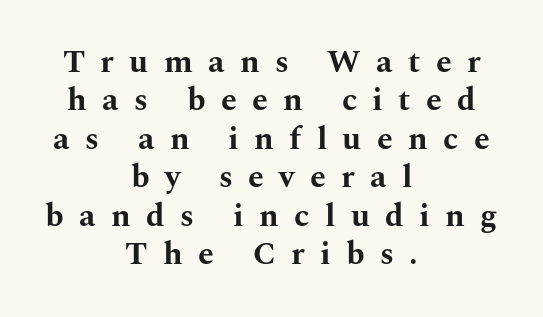
Q: Is the text bold? A: Yes.
Q: Is the text italic (slanted)? A: No, it is upright.
Q: Is the typeface a serif or a sans-serif typeface? A: Serif.
Q: Is the text underlined? A: No.
Q: How is the paragraph aligned? A: Centered.
Q: Is the spacing between letters normal or unusually wide? A: Unusually wide.
Q: Width (condensed, normal, or wide)? A: Wide.
Q: Stroke contrast? A: Medium.
Q: x-height? A: Medium.
Q: Monospaced? A: No.
